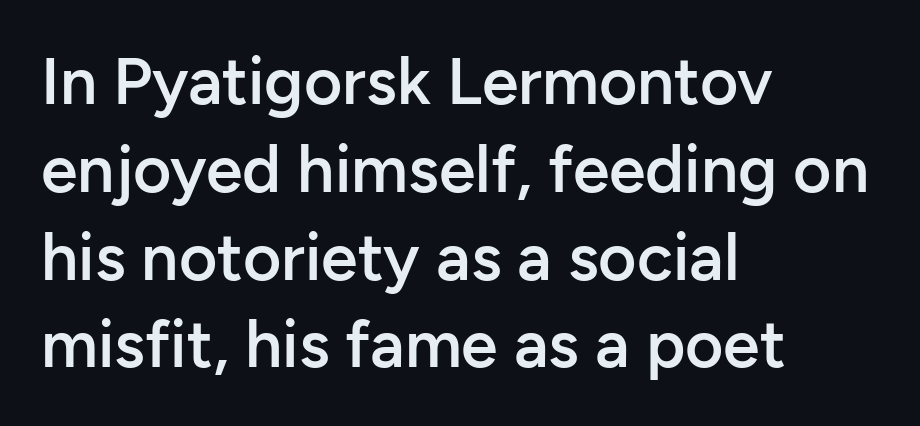
{"serif": "no", "italic": "no", "bold": "semi", "weight": "semibold", "width": "normal", "stroke_contrast": "low", "x_height": "medium", "monospaced": "no", "underline": "no", "align": "left", "line_spacing": "normal", "line_spacing_ratio": 1.33, "letter_spacing": "normal", "letter_spacing_em": 0.0, "glyph_px": 66}
